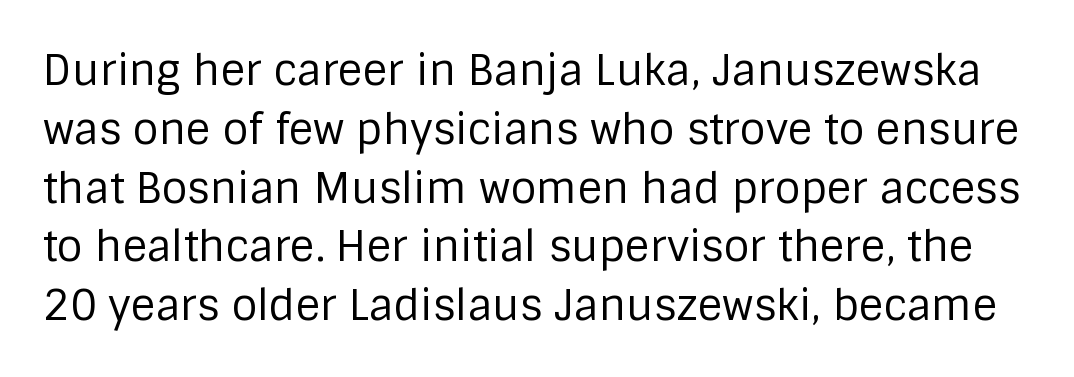
Is this a heavy cut? Hardly; it is regular or lighter. This sample has the flowing, uneven cadence of proportional lettering. Beneath every word, the page is bare. This sample uses plain, unmodified letter spacing. Compared with typical paragraphs, the rows here are spaced about the same.
